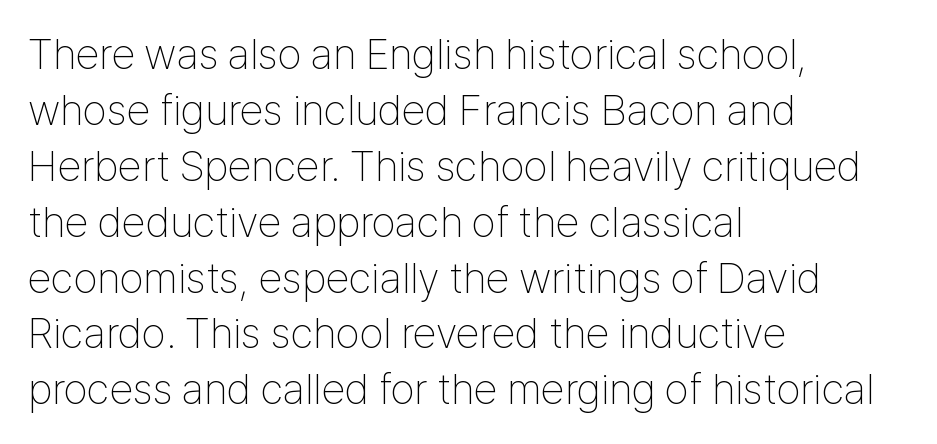
Q: Is the text bold? A: No.
Q: Is the text italic (slanted)? A: No, it is upright.
Q: Is the typeface a serif or a sans-serif typeface? A: Sans-serif.
Q: Is the text underlined? A: No.
Q: How is the paragraph aligned? A: Left-aligned.
Q: Is the spacing between letters normal or unusually wide? A: Normal.
Q: Is the spacing between lines tight, normal or loose? A: Normal.
Q: Width (condensed, normal, or wide)? A: Condensed.
Q: Stroke contrast? A: Low.
Q: x-height? A: Medium.
Q: Monospaced? A: No.
